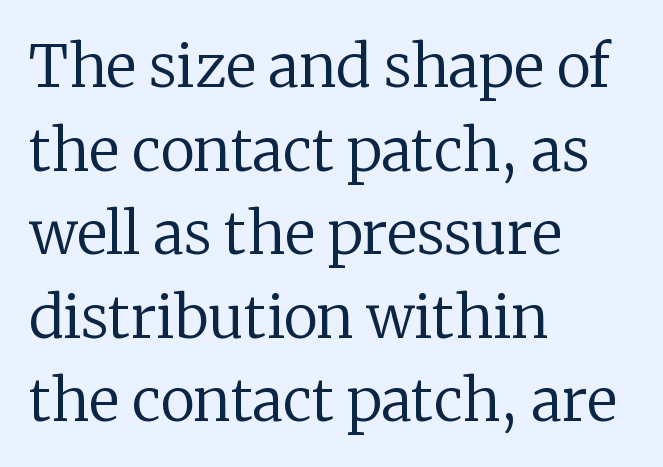
Q: Is the text bold? A: No.
Q: Is the text italic (slanted)? A: No, it is upright.
Q: Is the typeface a serif or a sans-serif typeface? A: Serif.
Q: Is the text underlined? A: No.
Q: How is the paragraph aligned? A: Left-aligned.
Q: Is the spacing between letters normal or unusually wide? A: Normal.
Q: Is the spacing between lines tight, normal or loose? A: Normal.
Q: Width (condensed, normal, or wide)? A: Normal.
Q: Stroke contrast? A: Low.
Q: x-height? A: Medium.
Q: Monospaced? A: No.
